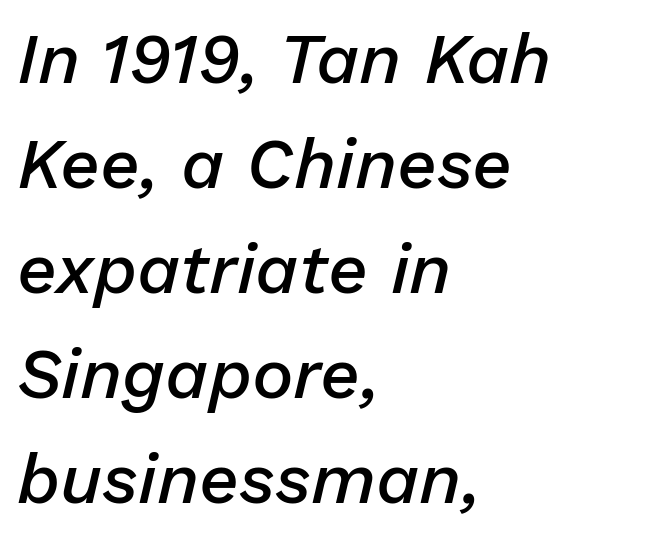
Q: Is the text bold? A: Semi-bold.
Q: Is the text italic (slanted)? A: Yes, it leans right by about 13 degrees.
Q: Is the text underlined? A: No.
Q: How is the paragraph aligned? A: Left-aligned.
Q: Is the spacing between letters normal or unusually wide? A: Normal.
Q: Is the spacing between lines tight, normal or loose? A: Normal.
Q: Width (condensed, normal, or wide)? A: Normal.
Q: Stroke contrast? A: Low.
Q: x-height? A: Medium.
Q: Monospaced? A: No.
